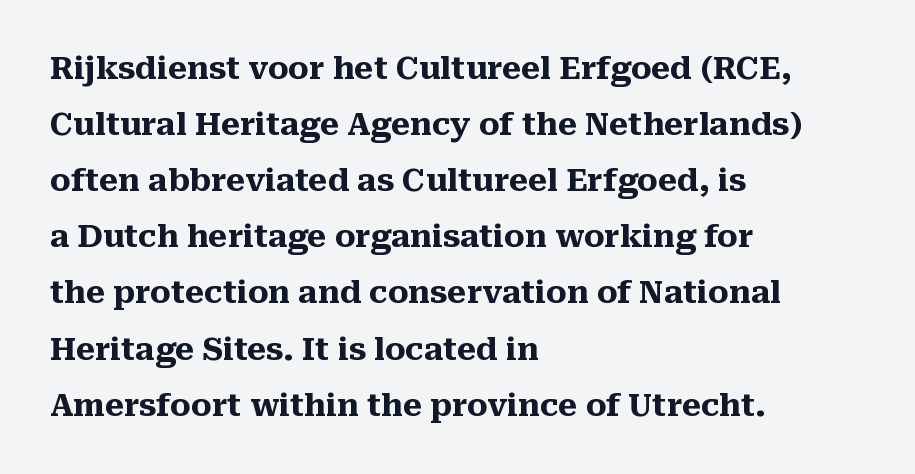
The type is set solid horizontally, with unmodified tracking. These lines are rendered in a variable-pitch font. You can tell it's not italic because the verticals are truly vertical. The letters are bold, with thick, heavy strokes. Line starts are locked; line ends wander. Beneath every word, the page is bare.
